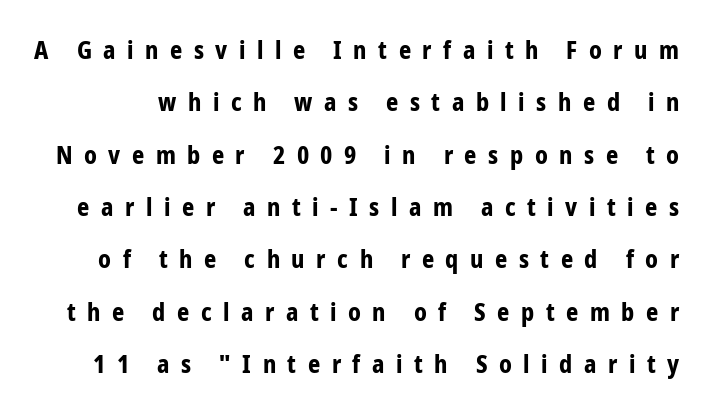
The rendering uses a bold face; every stroke is thick and dark. Tall strokes in this sample are plumb rather than angled. Bare-footed words on every line. Loosely led — the rows are spread out. In terms of letterspacing, this is a distinctly airy, spread setting.
